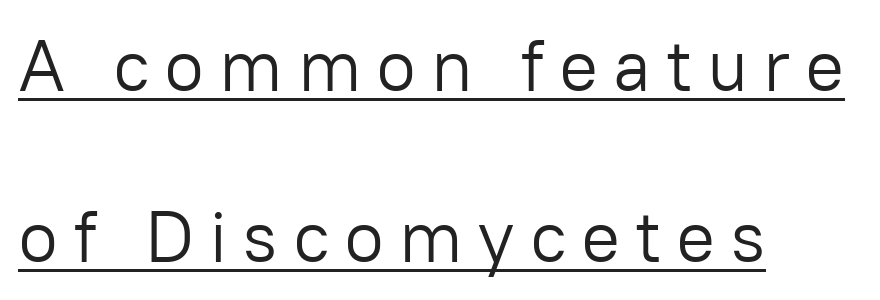
The image shows 73 px light sans-serif type, upright; set left-aligned, loose line spacing (2.34x), unusually wide letter spacing (+0.2 em), underlined; low stroke contrast and a medium x-height.
